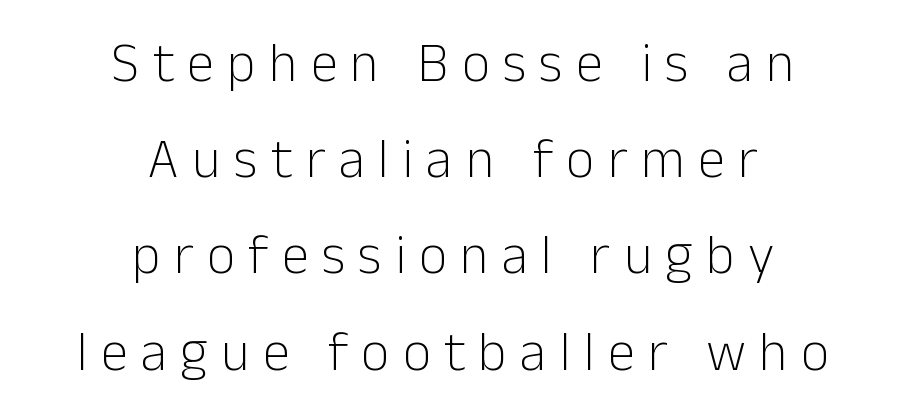
Posture: vertical. Letters have the restrained weight of plain body copy at most. Stroke terminals: plain, sans-serif. Quick note: underline off. In terms of letterspacing, this is a distinctly airy, spread setting.
